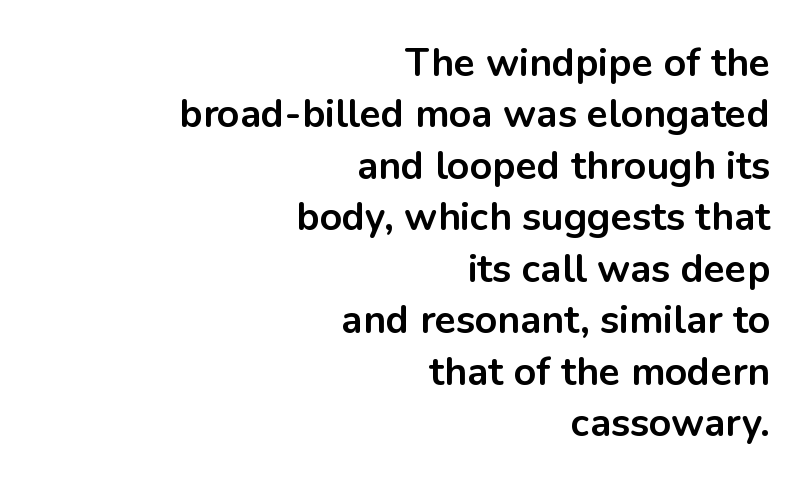
The letters carry no serifs — their stems end cleanly without finishing strokes. Character widths vary here, with narrow letters taking less room than wide ones. Reading down the column, the eye jumps a familiar distance to each next line. Caption: multi-line text, flush right, ragged left.
